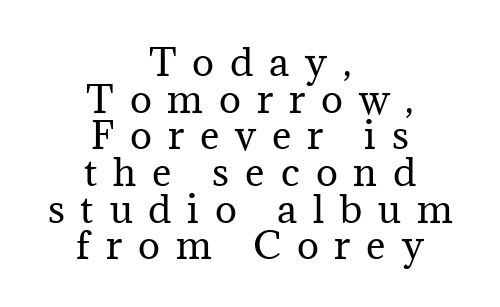
{"serif": "yes", "italic": "no", "bold": "no", "weight": "regular", "width": "normal", "stroke_contrast": "medium", "x_height": "medium", "monospaced": "no", "underline": "no", "align": "center", "line_spacing": "tight", "line_spacing_ratio": 0.99, "letter_spacing": "wide", "letter_spacing_em": 0.43, "glyph_px": 37}
